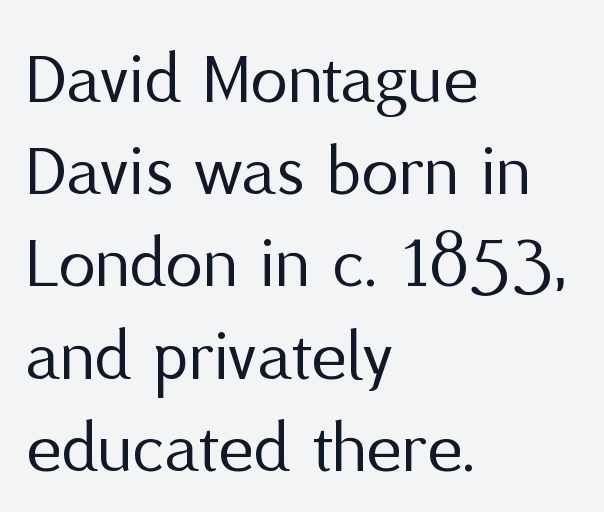
The image shows 75 px regular-weight sans-serif type, upright; set left-aligned, line spacing 1.23x, normal letter spacing, not underlined; medium stroke contrast and a medium x-height.
